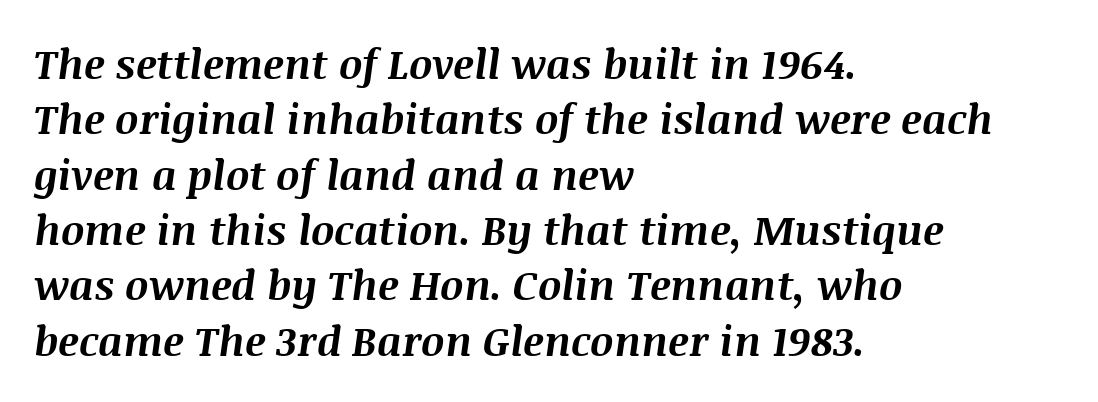
Characters follow at the spacing the type designer built in. Is the type bold? Yes — the strokes are clearly thick and heavy. Clear beneath every line of the passage. Vertically, the passage feels balanced, rows spaced as you'd expect. Is this a fixed-width face? No — the glyphs have proportional, varying widths.
